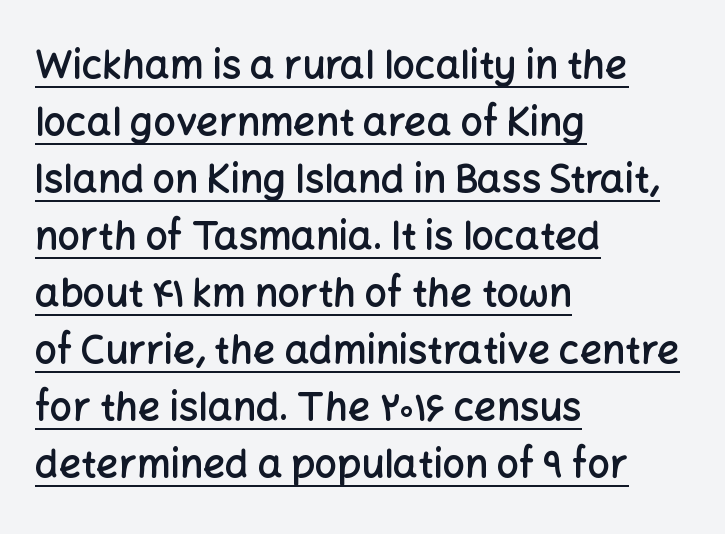
{"serif": "no", "italic": "no", "bold": "semi", "weight": "semibold", "width": "normal", "stroke_contrast": "low", "x_height": "medium", "monospaced": "no", "underline": "yes", "align": "left", "line_spacing": "normal", "line_spacing_ratio": 1.46, "letter_spacing": "normal", "letter_spacing_em": 0.0, "glyph_px": 39}
